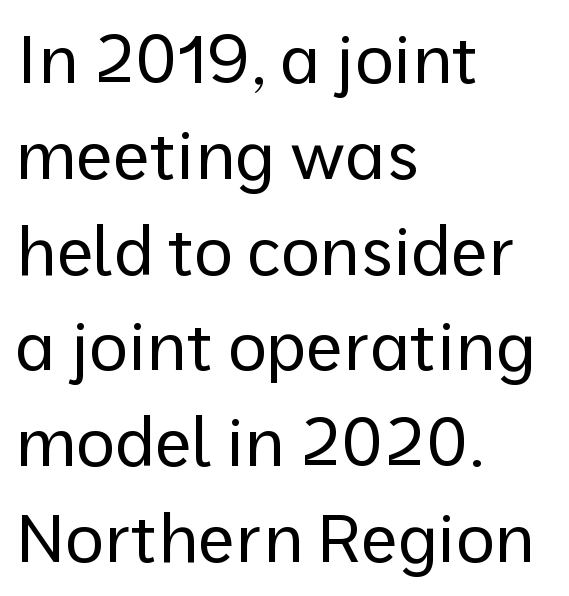
{"serif": "no", "italic": "no", "bold": "no", "weight": "regular", "width": "normal", "stroke_contrast": "low", "x_height": "medium", "monospaced": "no", "underline": "no", "align": "left", "line_spacing": "normal", "line_spacing_ratio": 1.43, "letter_spacing": "normal", "letter_spacing_em": 0.0, "glyph_px": 67}
